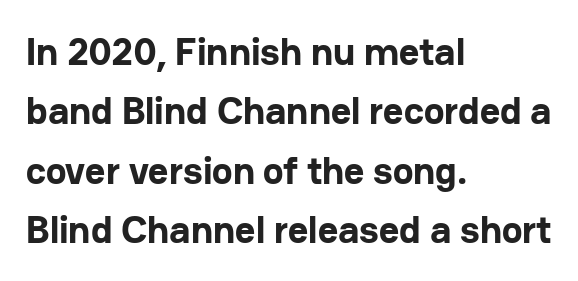
Q: Is the text bold? A: Yes.
Q: Is the text italic (slanted)? A: No, it is upright.
Q: Is the typeface a serif or a sans-serif typeface? A: Sans-serif.
Q: Is the text underlined? A: No.
Q: How is the paragraph aligned? A: Left-aligned.
Q: Is the spacing between letters normal or unusually wide? A: Normal.
Q: Is the spacing between lines tight, normal or loose? A: Normal.
Q: Width (condensed, normal, or wide)? A: Normal.
Q: Stroke contrast? A: Low.
Q: x-height? A: Medium.
Q: Monospaced? A: No.
